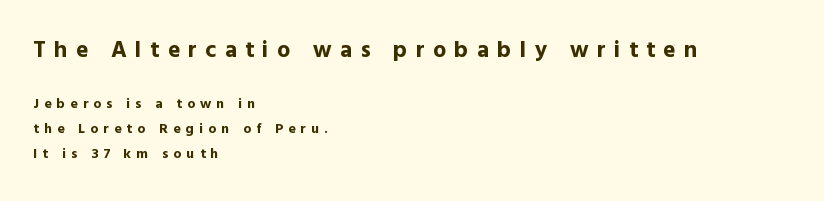
{"italic": "no", "bold": "yes", "underline": "no", "align": "left", "line_spacing_ratio": 1.8, "letter_spacing": "wide", "letter_spacing_em": 0.37, "larger_block": "first", "size_ratio": 1.64, "glyph_px": 23}
